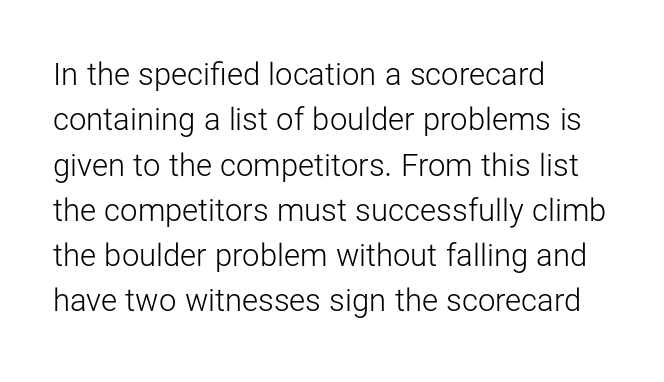
{"serif": "no", "italic": "no", "bold": "no", "weight": "light", "width": "normal", "stroke_contrast": "low", "x_height": "medium", "monospaced": "no", "underline": "no", "align": "left", "line_spacing": "normal", "line_spacing_ratio": 1.46, "letter_spacing": "normal", "letter_spacing_em": 0.0, "glyph_px": 31}
